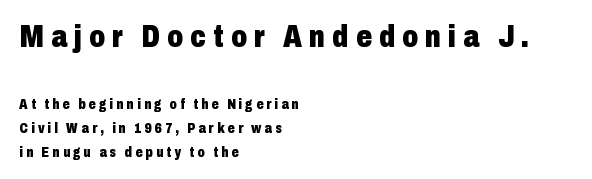
{"serif": "no", "italic": "no", "bold": "yes", "weight": "heavy", "width": "condensed", "stroke_contrast": "low", "x_height": "medium", "monospaced": "no", "underline": "no", "align": "left", "line_spacing": "normal", "line_spacing_ratio": 1.69, "letter_spacing": "wide", "letter_spacing_em": 0.23, "larger_block": "first", "size_ratio": 2.21, "glyph_px": 31}
